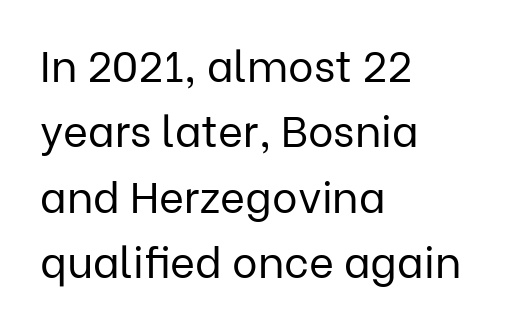
The image shows 43 px regular-weight sans-serif type, upright; set left-aligned, normal line spacing (1.52x), normal letter spacing, not underlined; low stroke contrast and a medium x-height.
